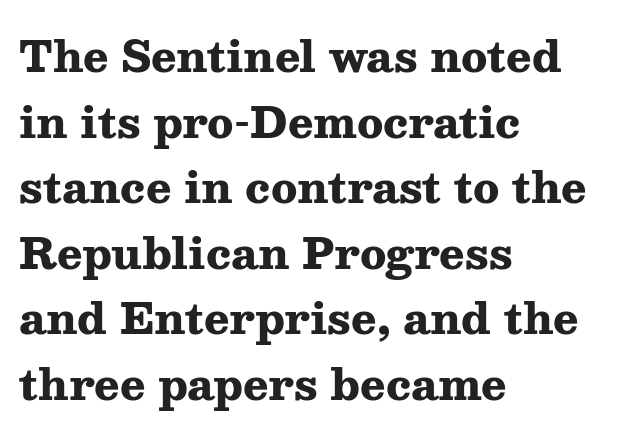
{"serif": "yes", "italic": "no", "bold": "yes", "weight": "heavy", "width": "wide", "stroke_contrast": "medium", "x_height": "medium", "monospaced": "no", "underline": "no", "align": "left", "line_spacing": "normal", "line_spacing_ratio": 1.56, "letter_spacing": "normal", "letter_spacing_em": 0.0, "glyph_px": 42}
